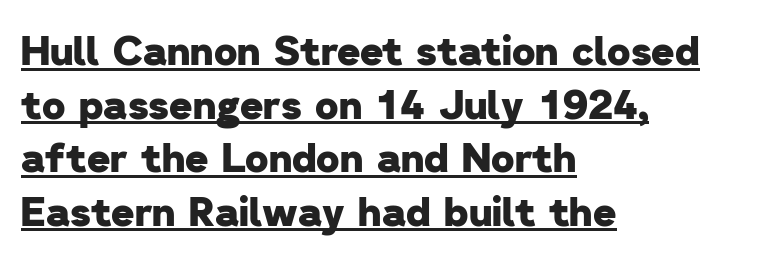
Q: Is the text bold? A: Yes.
Q: Is the typeface a serif or a sans-serif typeface? A: Sans-serif.
Q: Is the text underlined? A: Yes.
Q: How is the paragraph aligned? A: Left-aligned.
Q: Is the spacing between letters normal or unusually wide? A: Normal.
Q: Is the spacing between lines tight, normal or loose? A: Normal.
Q: Width (condensed, normal, or wide)? A: Normal.
Q: Stroke contrast? A: Low.
Q: x-height? A: Medium.
Q: Monospaced? A: No.
